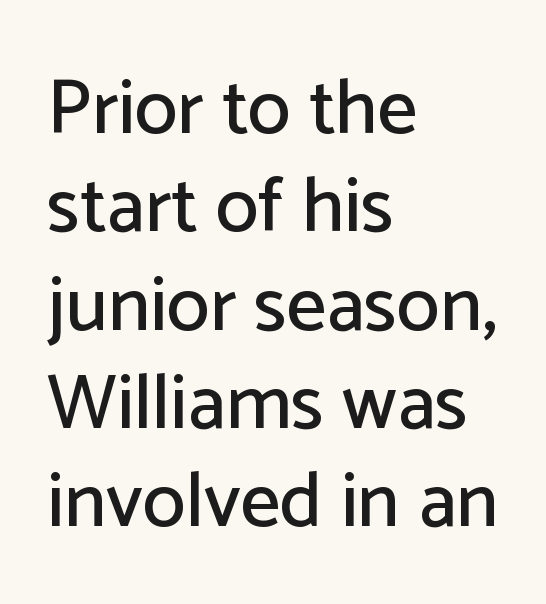
Q: Is the text italic (slanted)? A: No, it is upright.
Q: Is the typeface a serif or a sans-serif typeface? A: Sans-serif.
Q: Is the text underlined? A: No.
Q: How is the paragraph aligned? A: Left-aligned.
Q: Is the spacing between letters normal or unusually wide? A: Normal.
Q: Is the spacing between lines tight, normal or loose? A: Normal.
Q: Width (condensed, normal, or wide)? A: Normal.
Q: Stroke contrast? A: Low.
Q: x-height? A: Medium.
Q: Monospaced? A: No.
